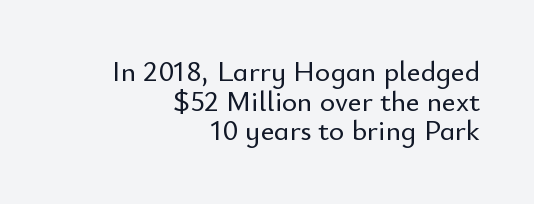
{"serif": "no", "italic": "no", "width": "normal", "stroke_contrast": "low", "x_height": "small", "monospaced": "no", "underline": "no", "align": "right", "line_spacing": "tight", "line_spacing_ratio": 1.02, "letter_spacing": "normal", "letter_spacing_em": 0.0, "glyph_px": 29}
